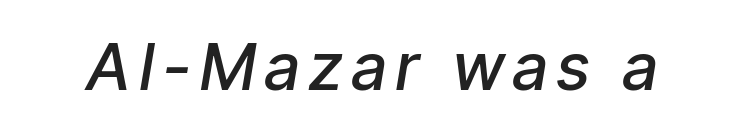
The letters are slanted; this is an italic face. A bit beefed up — I'd call it semibold rather than bold. Check the space under the baseline: it is left empty. Here the designer chose a conventional face with non-uniform glyph widths.
